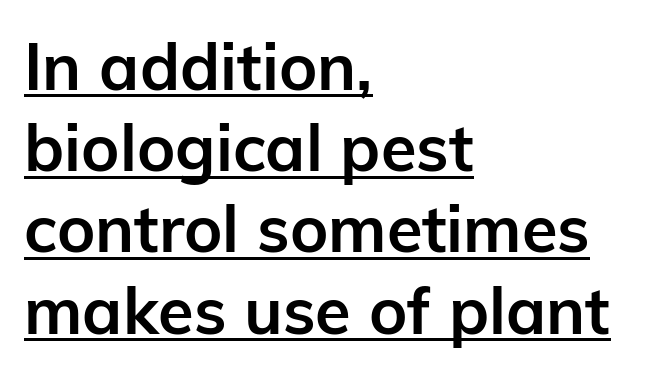
{"serif": "no", "italic": "no", "bold": "yes", "weight": "semibold", "width": "normal", "stroke_contrast": "low", "x_height": "medium", "monospaced": "no", "underline": "yes", "align": "left", "line_spacing": "normal", "line_spacing_ratio": 1.25, "letter_spacing": "normal", "letter_spacing_em": 0.0, "glyph_px": 65}
